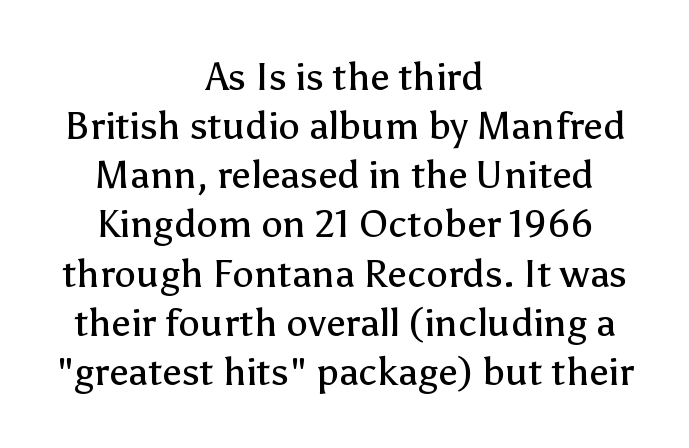
{"serif": "no", "italic": "no", "bold": "no", "weight": "regular", "width": "normal", "stroke_contrast": "low", "x_height": "medium", "monospaced": "no", "underline": "no", "align": "center", "line_spacing": "normal", "line_spacing_ratio": 1.26, "letter_spacing": "normal", "letter_spacing_em": 0.0, "glyph_px": 39}
